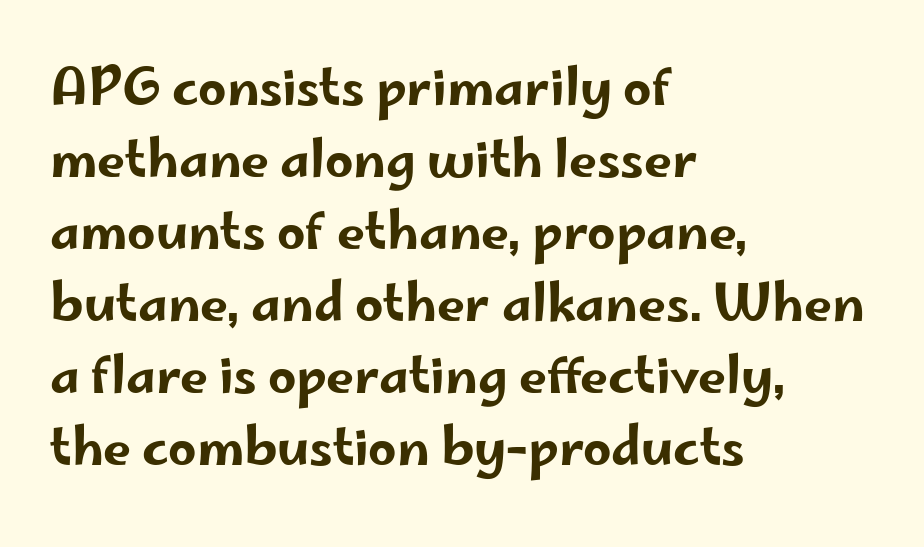
Q: Is the text italic (slanted)? A: No, it is upright.
Q: Is the typeface a serif or a sans-serif typeface? A: Sans-serif.
Q: Is the text underlined? A: No.
Q: How is the paragraph aligned? A: Left-aligned.
Q: Is the spacing between letters normal or unusually wide? A: Normal.
Q: Is the spacing between lines tight, normal or loose? A: Normal.
Q: Width (condensed, normal, or wide)? A: Wide.
Q: Stroke contrast? A: Low.
Q: x-height? A: Small.
Q: Monospaced? A: No.
